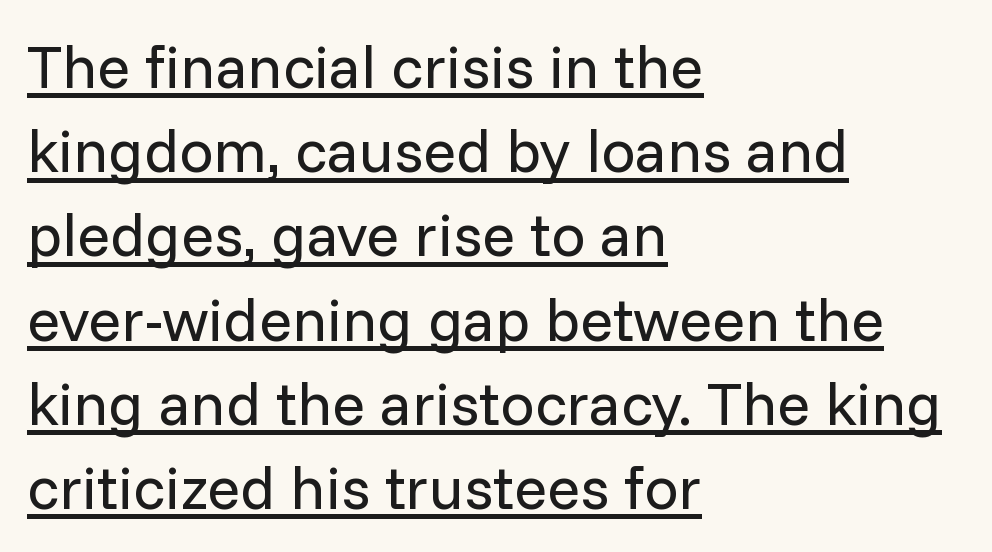
The image shows 61 px regular-weight sans-serif type, upright; set left-aligned, normal line spacing (1.38x), normal letter spacing, underlined; low stroke contrast and a medium x-height.
